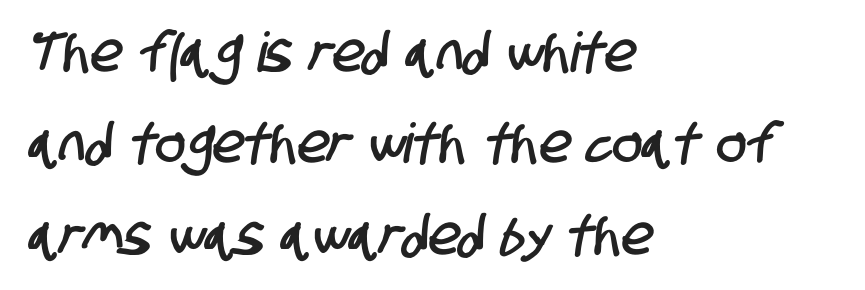
The image shows 55 px condensed sans-serif type; set left-aligned, normal line spacing (1.66x), normal letter spacing, not underlined; low stroke contrast and a large x-height.
